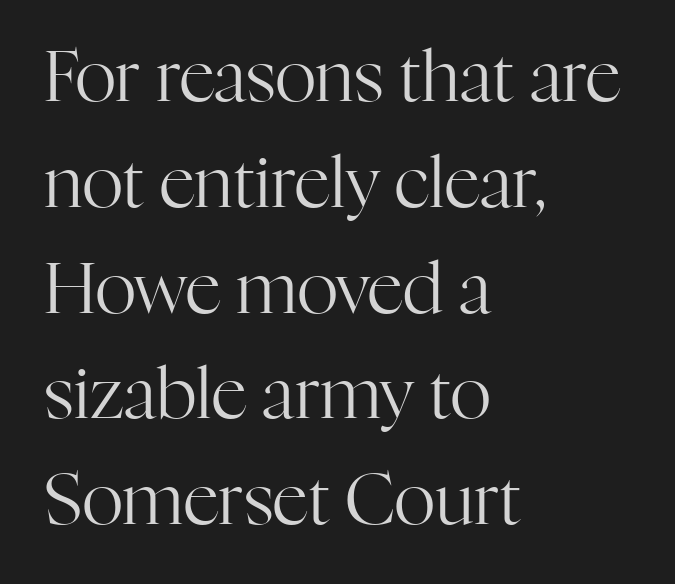
Does the lettering tilt? It doesn't — this is upright. How are the letters spaced? Ordinarily, with no added tracking. Does the copy run flush right? No — it runs flush left. Only glyphs here, with clear space below each row. Do the characters align in a grid? No, the font is proportional.
